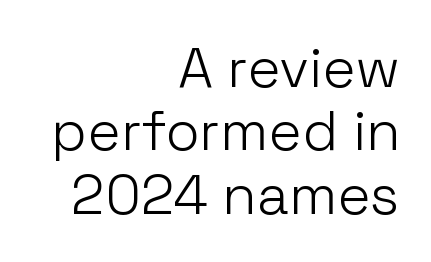
Q: Is the text bold? A: No.
Q: Is the text italic (slanted)? A: No, it is upright.
Q: Is the typeface a serif or a sans-serif typeface? A: Sans-serif.
Q: Is the text underlined? A: No.
Q: How is the paragraph aligned? A: Right-aligned.
Q: Is the spacing between letters normal or unusually wide? A: Normal.
Q: Is the spacing between lines tight, normal or loose? A: Tight.
Q: Width (condensed, normal, or wide)? A: Normal.
Q: Stroke contrast? A: Low.
Q: x-height? A: Medium.
Q: Monospaced? A: No.
